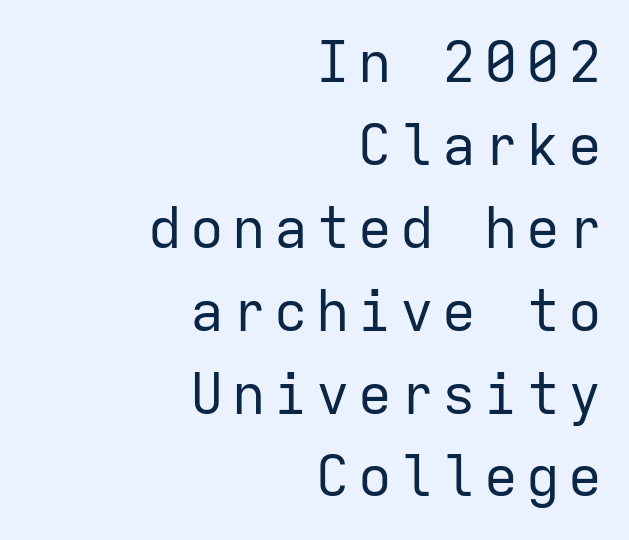
Each new line begins a customary step beneath the previous one. Lines of text with bare space underneath. A typesetter would call this monospace, since all characters share one set width. The font's upright variant was chosen for this text. The strokes are not fattened; the text isn't bold.
